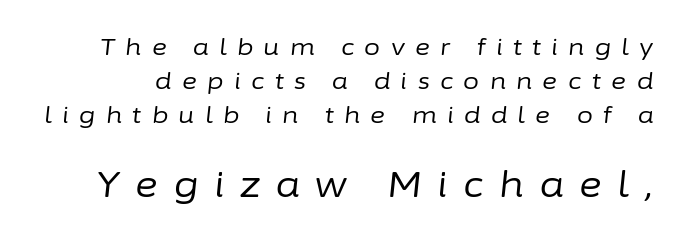
Q: Is the text bold? A: No.
Q: Is the text italic (slanted)? A: Yes, it leans right by about 6 degrees.
Q: Is the text underlined? A: No.
Q: Is the spacing between letters normal or unusually wide? A: Unusually wide.
Q: Is the spacing between lines tight, normal or loose? A: Normal.
Q: Which block of text is set in a larger size, the first (top) or the second (bottom)? A: The second (bottom) one.
Q: Width (condensed, normal, or wide)? A: Normal.
Q: Stroke contrast? A: Low.
Q: x-height? A: Medium.
Q: Monospaced? A: No.
